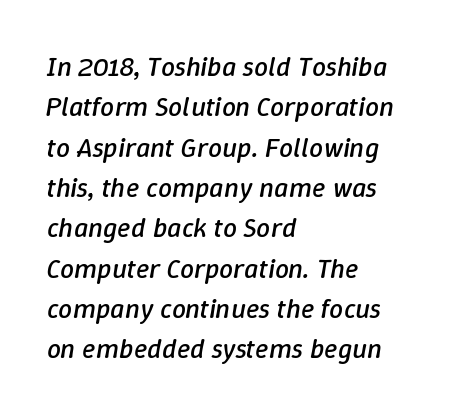
The image shows 28 px regular-weight type, italic (leaning right); set left-aligned, normal line spacing (1.44x), normal letter spacing, not underlined; low stroke contrast and a medium x-height.
